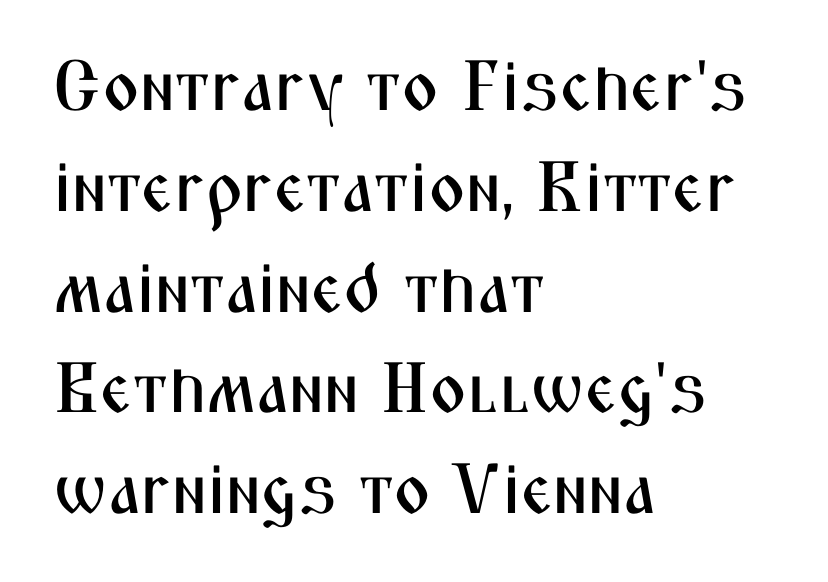
{"serif": "no", "italic": "no", "width": "condensed", "stroke_contrast": "medium", "x_height": "medium", "monospaced": "no", "underline": "no", "align": "left", "line_spacing": "normal", "line_spacing_ratio": 1.42, "letter_spacing": "normal", "letter_spacing_em": 0.0, "glyph_px": 71}
